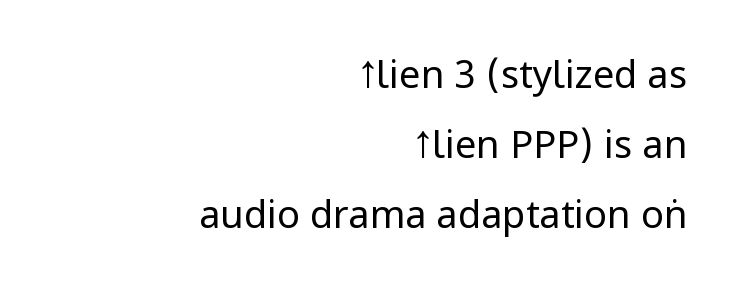
The image shows 38 px regular-weight, condensed sans-serif type, upright; set right-aligned, line spacing 1.84x, normal letter spacing, not underlined; low stroke contrast and a large x-height.
